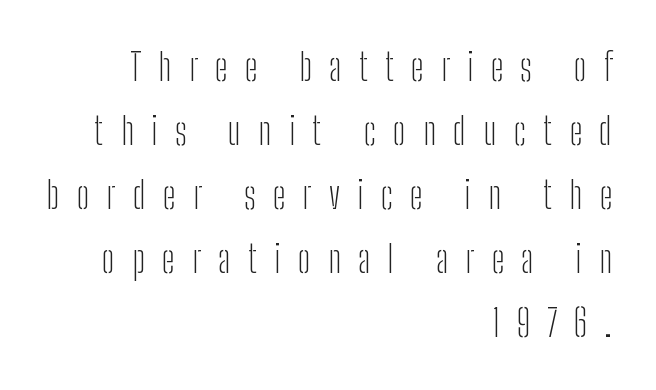
Q: Is the text bold? A: No.
Q: Is the text italic (slanted)? A: No, it is upright.
Q: Is the typeface a serif or a sans-serif typeface? A: Sans-serif.
Q: Is the text underlined? A: No.
Q: How is the paragraph aligned? A: Right-aligned.
Q: Is the spacing between letters normal or unusually wide? A: Unusually wide.
Q: Width (condensed, normal, or wide)? A: Condensed.
Q: Stroke contrast? A: Low.
Q: x-height? A: Medium.
Q: Monospaced? A: No.
